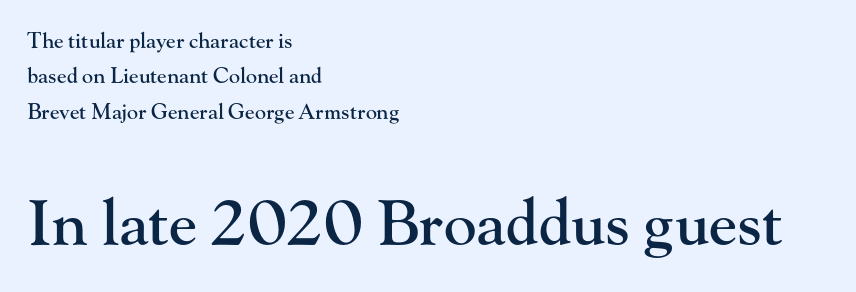
Q: Is the text italic (slanted)? A: No, it is upright.
Q: Is the typeface a serif or a sans-serif typeface? A: Serif.
Q: Is the text underlined? A: No.
Q: How is the paragraph aligned? A: Left-aligned.
Q: Is the spacing between letters normal or unusually wide? A: Normal.
Q: Is the spacing between lines tight, normal or loose? A: Normal.
Q: Which block of text is set in a larger size, the first (top) or the second (bottom)? A: The second (bottom) one.
Q: Width (condensed, normal, or wide)? A: Normal.
Q: Stroke contrast? A: High.
Q: x-height? A: Small.
Q: Monospaced? A: No.
